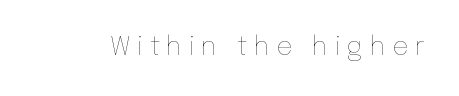
The image shows 26 px text type, upright; set unusually wide letter spacing (+0.26 em), not underlined.
